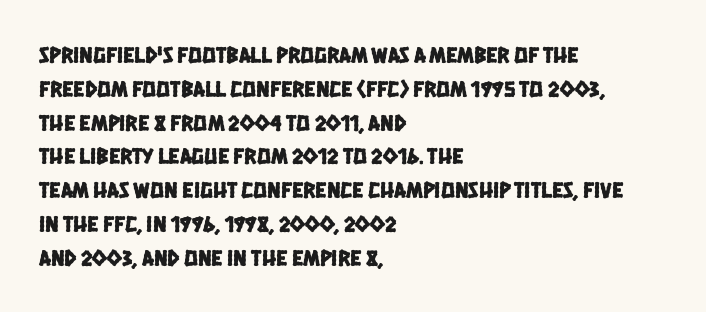
{"underline": "no", "align": "left", "line_spacing": "normal", "line_spacing_ratio": 1.47, "letter_spacing": "normal", "letter_spacing_em": 0.0, "glyph_px": 23}
